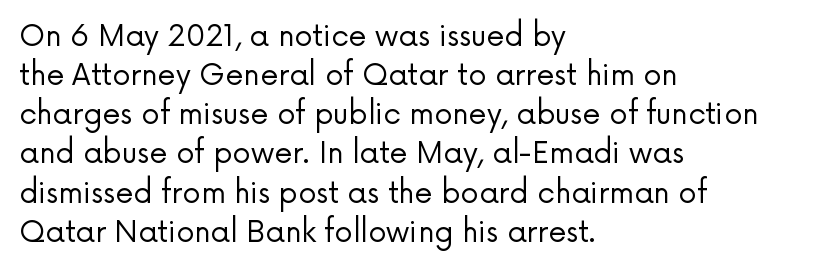
The image shows 29 px regular-weight sans-serif type, upright; set left-aligned, normal line spacing (1.35x), normal letter spacing, not underlined; low stroke contrast and a medium x-height.
